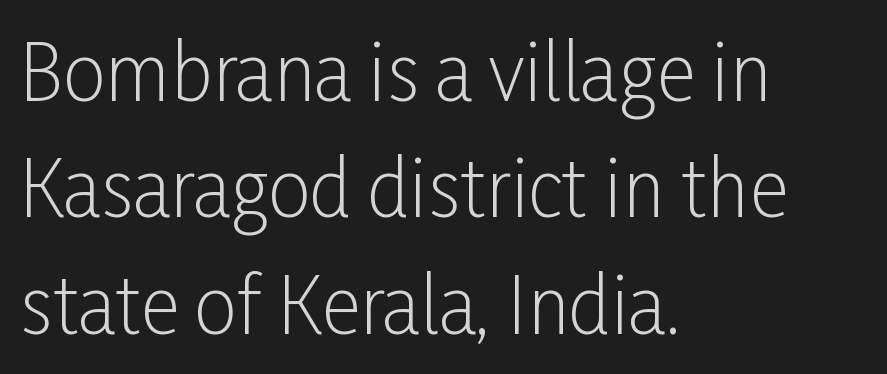
{"serif": "no", "italic": "no", "bold": "no", "weight": "light", "width": "condensed", "stroke_contrast": "low", "x_height": "medium", "monospaced": "no", "underline": "no", "align": "left", "line_spacing": "normal", "line_spacing_ratio": 1.53, "letter_spacing": "normal", "letter_spacing_em": 0.0, "glyph_px": 76}
